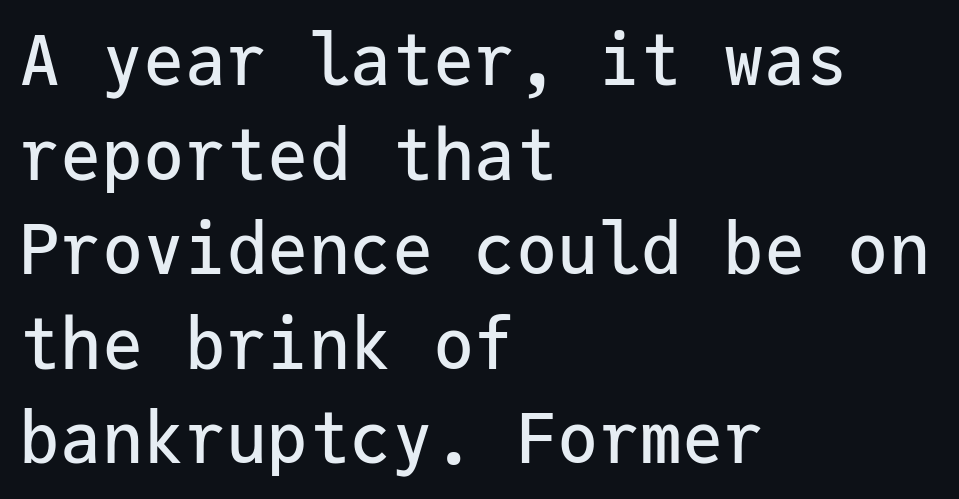
{"serif": "no", "italic": "no", "width": "normal", "stroke_contrast": "low", "x_height": "medium", "monospaced": "yes", "underline": "no", "align": "left", "line_spacing": "normal", "line_spacing_ratio": 1.37, "letter_spacing": "normal", "letter_spacing_em": 0.0, "glyph_px": 69}
